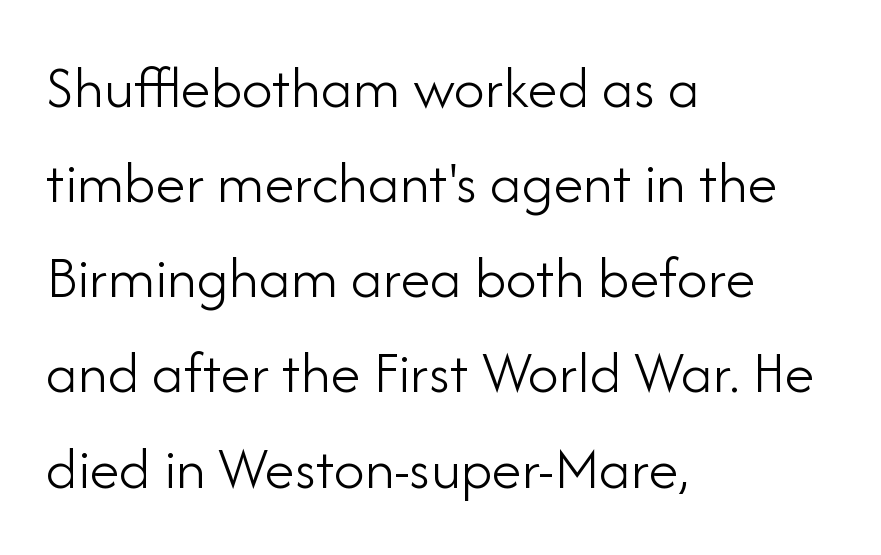
Q: Is the text bold? A: No.
Q: Is the text italic (slanted)? A: No, it is upright.
Q: Is the typeface a serif or a sans-serif typeface? A: Sans-serif.
Q: Is the text underlined? A: No.
Q: How is the paragraph aligned? A: Left-aligned.
Q: Is the spacing between letters normal or unusually wide? A: Normal.
Q: Is the spacing between lines tight, normal or loose? A: Normal.
Q: Width (condensed, normal, or wide)? A: Normal.
Q: Stroke contrast? A: Low.
Q: x-height? A: Small.
Q: Monospaced? A: No.
